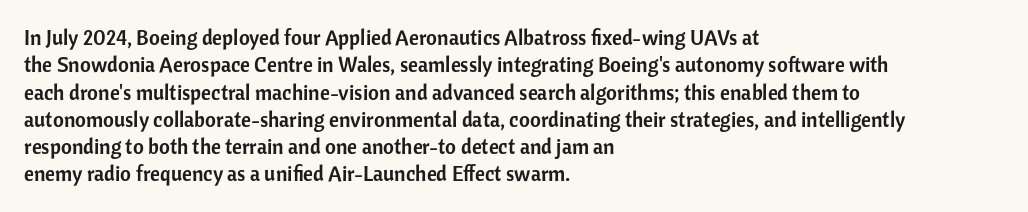
The image shows 21 px text type, upright; set left-aligned, normal line spacing (1.3x), normal letter spacing, not underlined.
